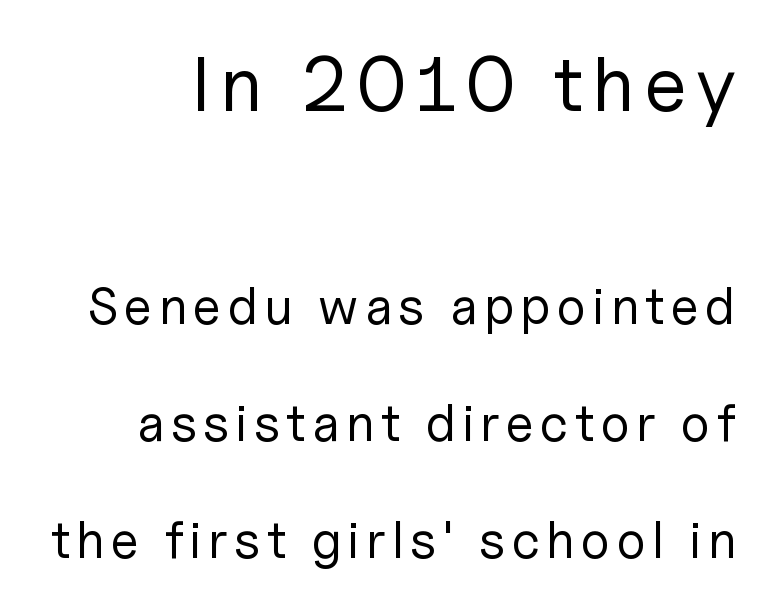
The image shows 78 px regular-weight sans-serif type, upright; set loose line spacing (2.25x), not underlined; the first (top) block is 1.5x larger; low stroke contrast and a medium x-height.
